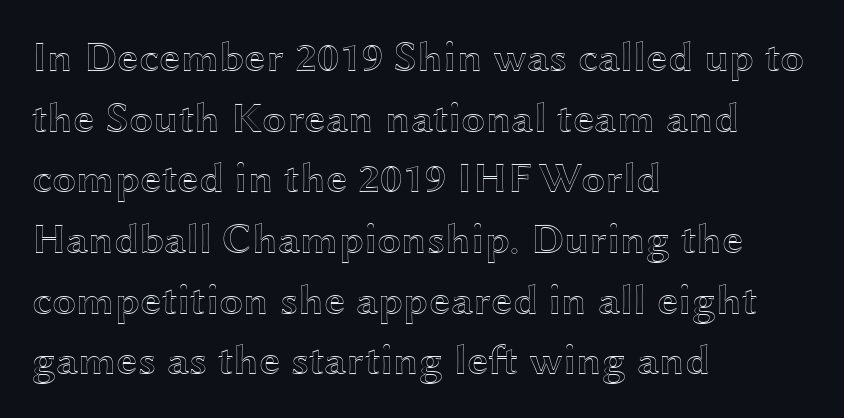
The image shows 43 px wide type, upright; set left-aligned, normal line spacing (1.41x), normal letter spacing, not underlined; a medium x-height.
